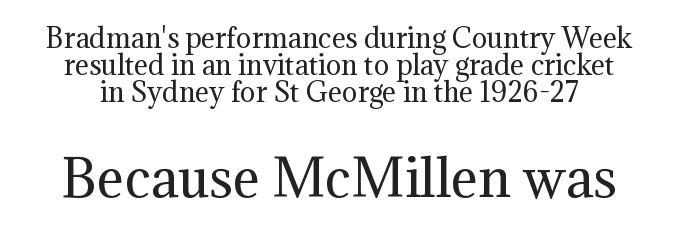
The image shows 51 px regular-weight serif type, upright; set tight line spacing (1.04x), normal letter spacing, not underlined; the second (bottom) block is 1.96x larger; medium stroke contrast and a medium x-height.
